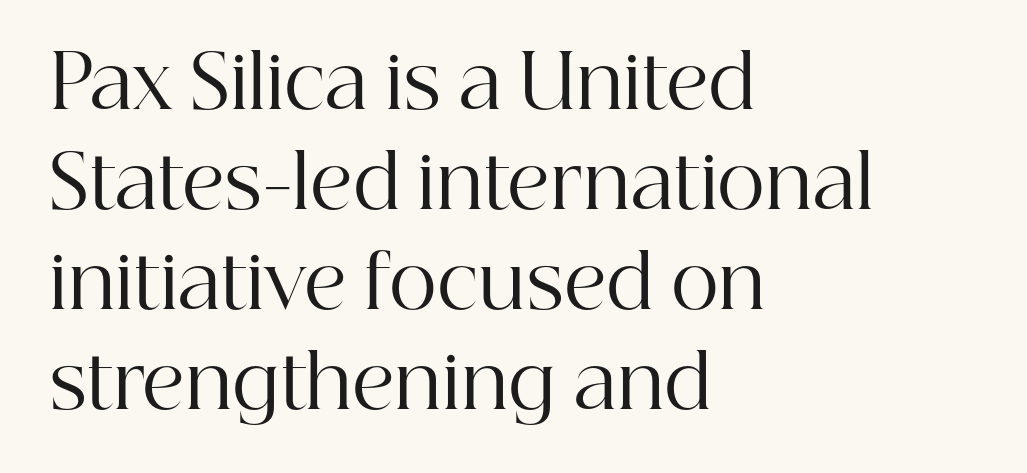
Serif or sans? Serif — the stroke terminals have little feet. You could not count columns in this text — the font is proportionally spaced. The line-height multiplier appears to be the usual default. Each stroke keeps to a modest, everyday thickness or less. These lines stack with their left ends in a neat column.
